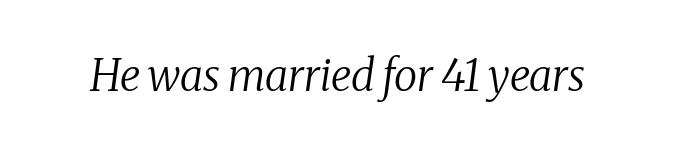
You could not count columns in this text — the font is proportionally spaced. The cut favours lightness, reaching ordinary text weight at its darkest. Beneath every word, the page is bare. Italic? Definitely — the glyphs are oblique. The text was rendered using a seriffed face with decorative stroke endings.
